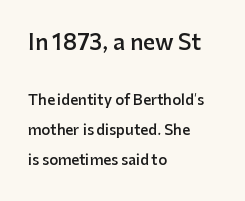
{"italic": "no", "bold": "semi", "underline": "no", "align": "left", "line_spacing": "loose", "line_spacing_ratio": 2.14, "letter_spacing": "normal", "letter_spacing_em": 0.0, "larger_block": "first", "size_ratio": 1.5, "glyph_px": 21}
